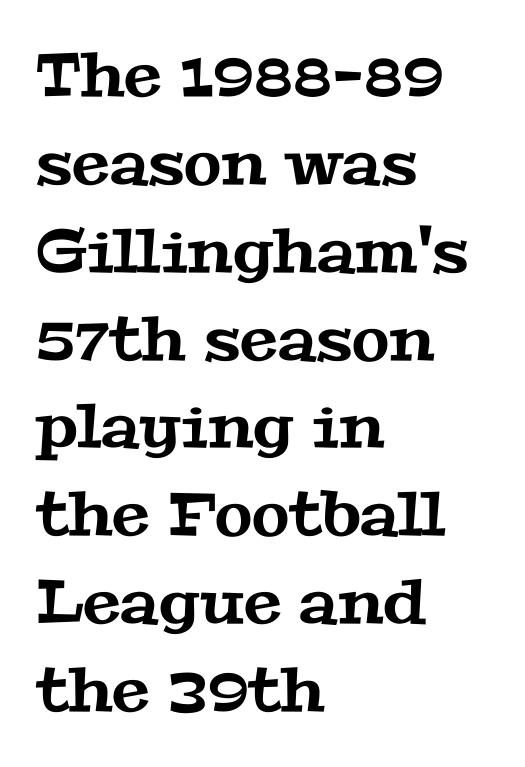
The image shows 61 px wide serif type; set left-aligned, normal line spacing (1.44x), normal letter spacing, not underlined; medium stroke contrast and a medium x-height.
